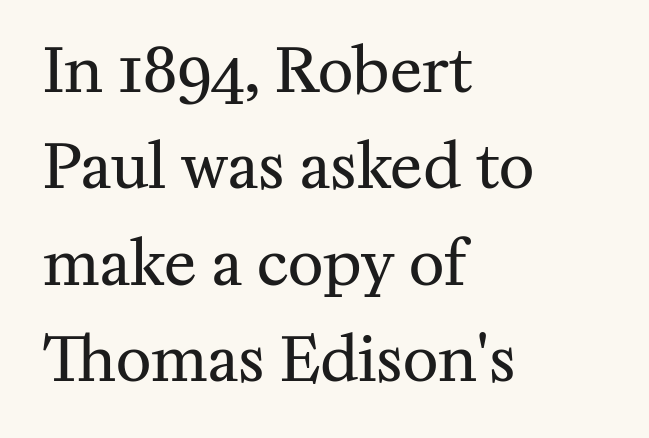
The image shows 61 px regular-weight serif type, upright; set left-aligned, normal line spacing (1.58x), normal letter spacing, not underlined; medium stroke contrast and a medium x-height.
